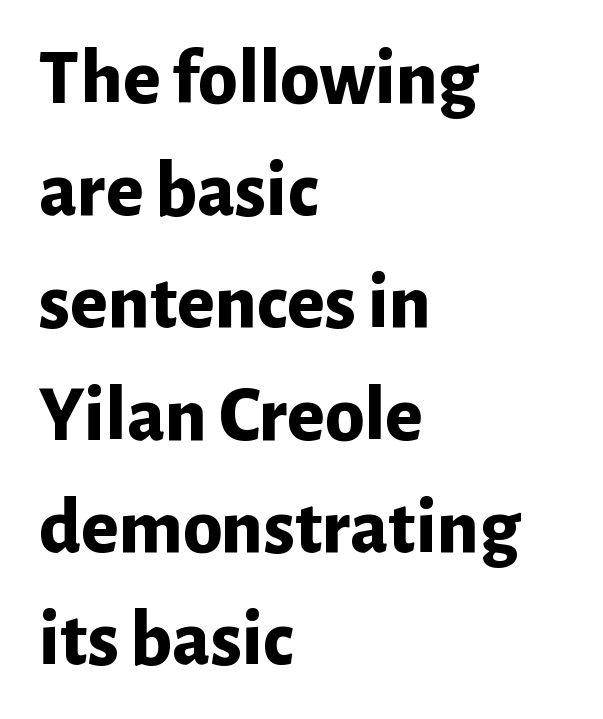
The image shows 79 px bold sans-serif type, upright; set left-aligned, normal line spacing (1.42x), normal letter spacing, not underlined; low stroke contrast and a medium x-height.
